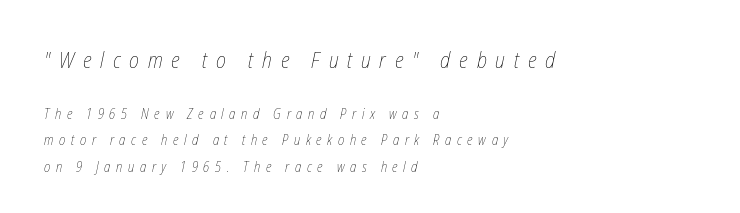
The image shows 22 px text type; set left-aligned, loose line spacing (1.91x), unusually wide letter spacing (+0.4 em), not underlined; the first (top) block is 1.57x larger.
